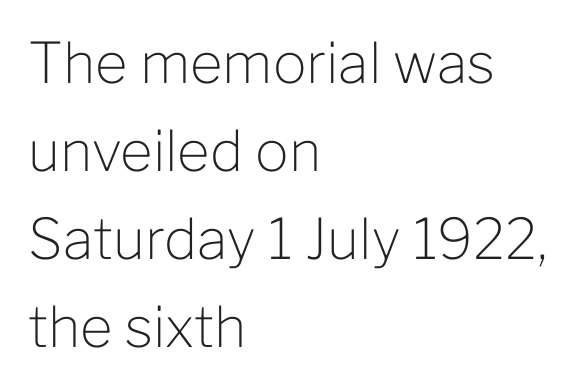
Q: Is the text bold? A: No.
Q: Is the text italic (slanted)? A: No, it is upright.
Q: Is the typeface a serif or a sans-serif typeface? A: Sans-serif.
Q: Is the text underlined? A: No.
Q: How is the paragraph aligned? A: Left-aligned.
Q: Is the spacing between letters normal or unusually wide? A: Normal.
Q: Is the spacing between lines tight, normal or loose? A: Normal.
Q: Width (condensed, normal, or wide)? A: Normal.
Q: Stroke contrast? A: Low.
Q: x-height? A: Medium.
Q: Monospaced? A: No.
